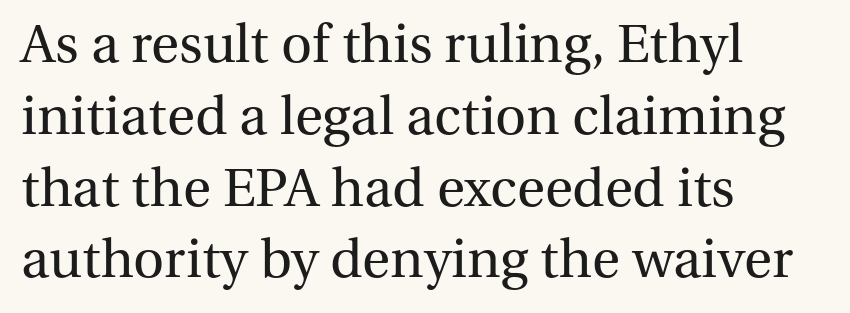
{"serif": "yes", "italic": "no", "bold": "no", "weight": "regular", "width": "normal", "stroke_contrast": "medium", "x_height": "medium", "monospaced": "no", "underline": "no", "align": "left", "line_spacing": "normal", "line_spacing_ratio": 1.33, "letter_spacing": "normal", "letter_spacing_em": 0.0, "glyph_px": 54}
